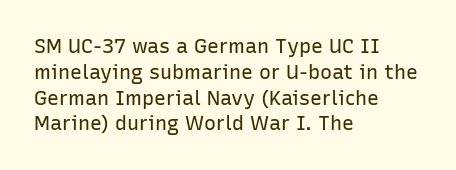
Interline gaps are of average width in this sample. Style check: upright. Tracking here is standard; glyphs follow each other at the usual distance. Stroke mass is kept to a normal reading level or below. Beneath every word, the page is bare. Leftover space on each line is placed entirely after the last word.
